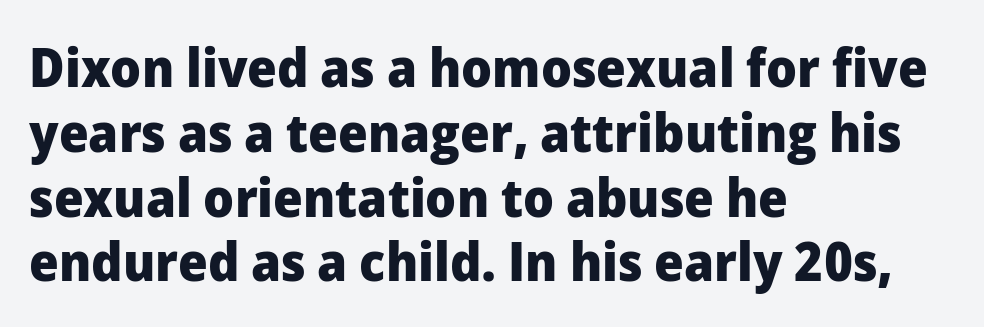
{"serif": "no", "italic": "no", "bold": "yes", "weight": "heavy", "width": "normal", "stroke_contrast": "low", "x_height": "medium", "monospaced": "no", "underline": "no", "align": "left", "line_spacing_ratio": 1.2, "letter_spacing": "normal", "letter_spacing_em": 0.0, "glyph_px": 54}
